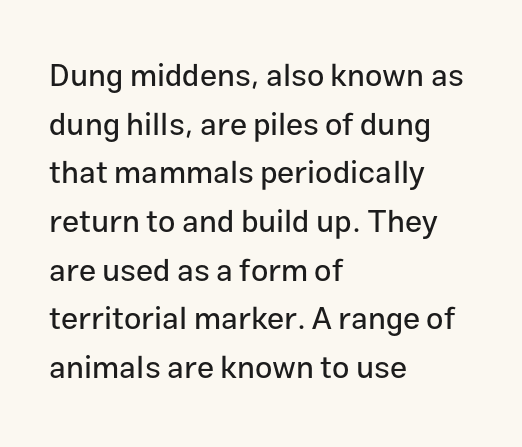
Nope, no serifs anywhere on these letters. The letters stand upright; this is a roman face. These lines sit exactly where default settings would place them. The zone under the glyphs is completely vacant. Does extra space separate the letters? No, they use regular spacing.
